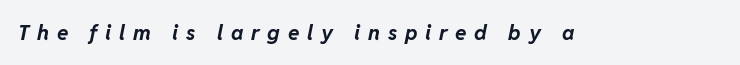
The image shows 21 px bold type, italic (leaning right); set unusually wide letter spacing (+0.37 em), not underlined.
